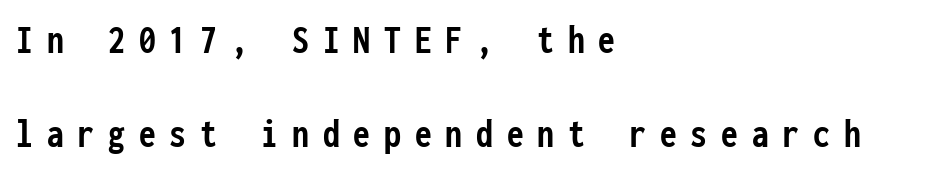
Q: Is the text bold? A: Yes.
Q: Is the text italic (slanted)? A: No, it is upright.
Q: Is the typeface a serif or a sans-serif typeface? A: Sans-serif.
Q: Is the text underlined? A: No.
Q: How is the paragraph aligned? A: Left-aligned.
Q: Is the spacing between letters normal or unusually wide? A: Unusually wide.
Q: Is the spacing between lines tight, normal or loose? A: Loose.
Q: Width (condensed, normal, or wide)? A: Condensed.
Q: Stroke contrast? A: Low.
Q: x-height? A: Medium.
Q: Monospaced? A: Yes.
